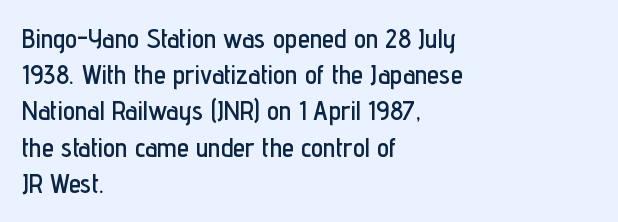
A normal amount of white space separates one row of letters from the next. Rendered with straight, roman letterforms. Rule under the text: the space is simply empty. Glyph-to-glyph distance matches everyday printed text. Horizontal alignment here is leftward, the default for most running prose.
